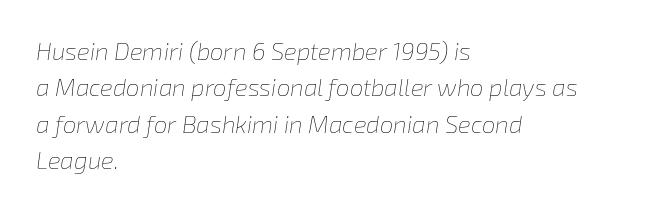
The image shows 24 px text type, italic (leaning right); set left-aligned, normal line spacing (1.52x), normal letter spacing, not underlined.
